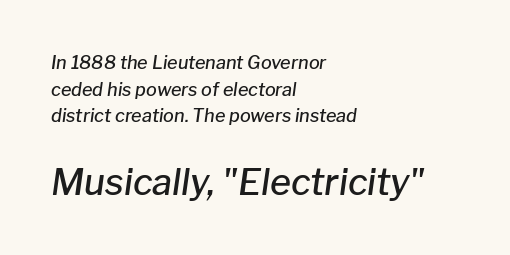
{"italic": "yes", "lean": "right", "slant_degrees": 8, "bold": "semi", "weight": "semibold", "width": "normal", "stroke_contrast": "low", "x_height": "medium", "monospaced": "no", "underline": "no", "align": "left", "line_spacing": "normal", "line_spacing_ratio": 1.48, "letter_spacing": "normal", "letter_spacing_em": 0.0, "larger_block": "second", "size_ratio": 2.0, "glyph_px": 36}
